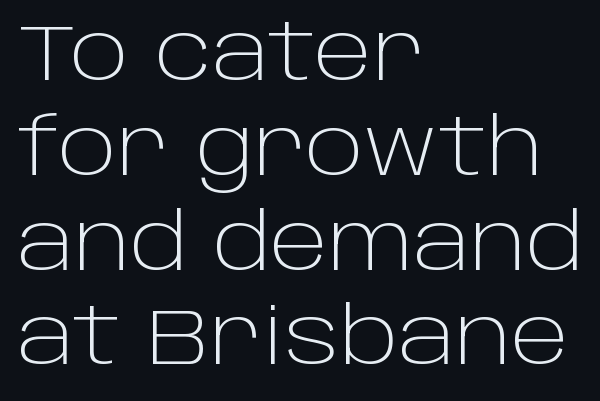
Q: Is the text bold? A: No.
Q: Is the text italic (slanted)? A: No, it is upright.
Q: Is the typeface a serif or a sans-serif typeface? A: Sans-serif.
Q: Is the text underlined? A: No.
Q: How is the paragraph aligned? A: Left-aligned.
Q: Is the spacing between letters normal or unusually wide? A: Normal.
Q: Width (condensed, normal, or wide)? A: Normal.
Q: Stroke contrast? A: Low.
Q: x-height? A: Large.
Q: Monospaced? A: No.
